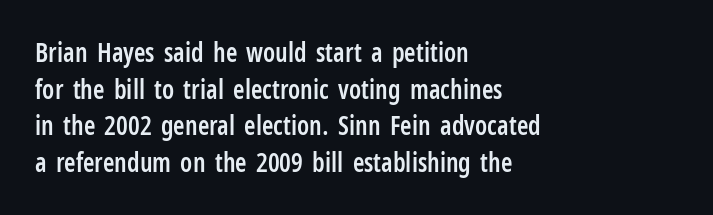
The image shows 26 px text type, upright; set left-aligned, normal line spacing (1.41x), normal letter spacing, not underlined.
